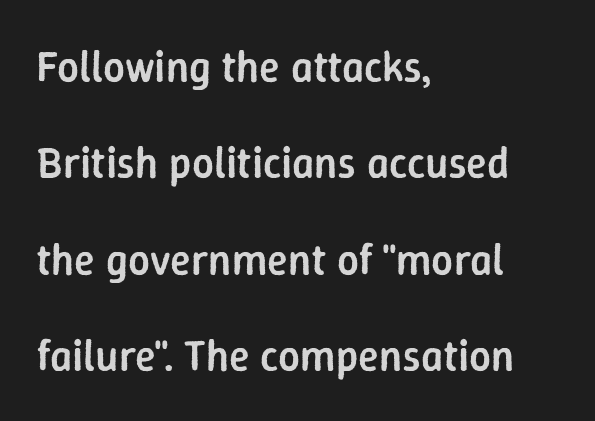
Q: Is the text bold? A: Semi-bold.
Q: Is the text italic (slanted)? A: No, it is upright.
Q: Is the typeface a serif or a sans-serif typeface? A: Sans-serif.
Q: Is the text underlined? A: No.
Q: How is the paragraph aligned? A: Left-aligned.
Q: Is the spacing between letters normal or unusually wide? A: Normal.
Q: Is the spacing between lines tight, normal or loose? A: Loose.
Q: Width (condensed, normal, or wide)? A: Normal.
Q: Stroke contrast? A: Low.
Q: x-height? A: Medium.
Q: Monospaced? A: No.
